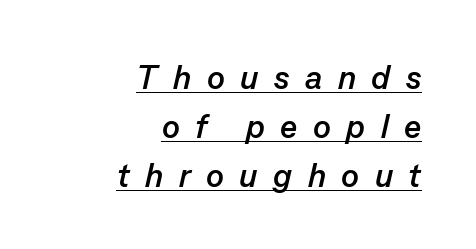
{"italic": "yes", "lean": "right", "slant_degrees": 13, "bold": "yes", "weight": "semibold", "width": "normal", "stroke_contrast": "low", "x_height": "medium", "monospaced": "no", "underline": "yes", "align": "right", "line_spacing": "normal", "line_spacing_ratio": 1.48, "letter_spacing": "wide", "letter_spacing_em": 0.47, "glyph_px": 33}
